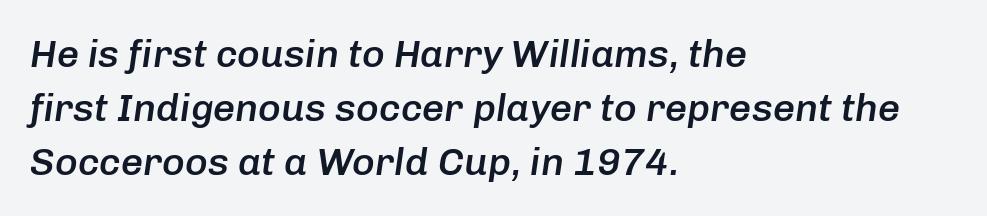
{"italic": "yes", "lean": "right", "slant_degrees": 8, "bold": "semi", "weight": "semibold", "width": "normal", "stroke_contrast": "low", "x_height": "medium", "monospaced": "no", "underline": "no", "align": "left", "line_spacing": "normal", "line_spacing_ratio": 1.39, "letter_spacing": "normal", "letter_spacing_em": 0.0, "glyph_px": 39}
